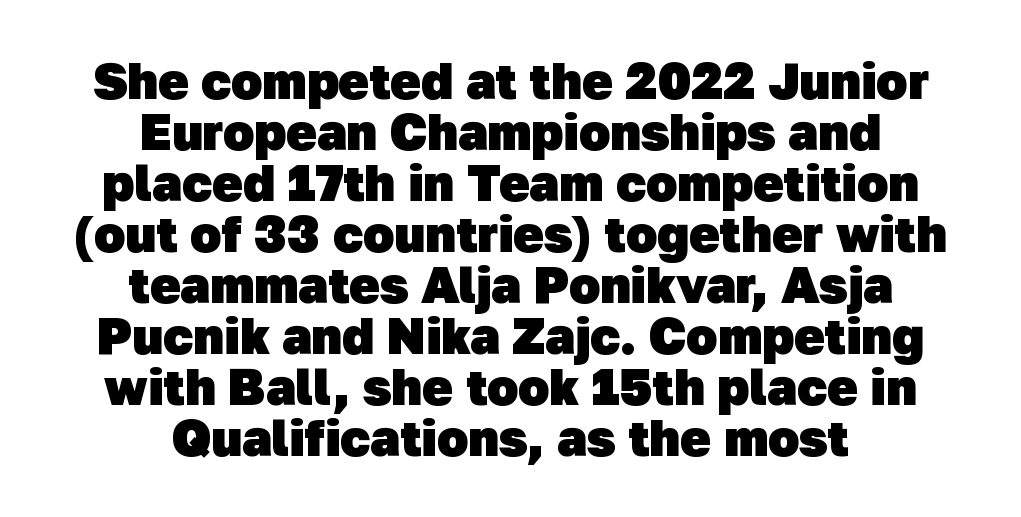
The leading is snug, giving the passage a crowded texture. Is the letter spacing exaggerated? No — it looks like the ordinary default. Stroke thickness is high; the sample reads as a true bold. Is this a fixed-width face? No — the glyphs have proportional, varying widths.
